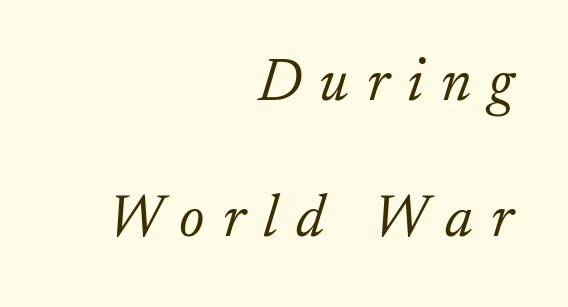
Q: Is the text bold? A: No.
Q: Is the text italic (slanted)? A: Yes, it leans right by about 17 degrees.
Q: Is the typeface a serif or a sans-serif typeface? A: Serif.
Q: Is the text underlined? A: No.
Q: How is the paragraph aligned? A: Right-aligned.
Q: Is the spacing between letters normal or unusually wide? A: Unusually wide.
Q: Is the spacing between lines tight, normal or loose? A: Loose.
Q: Width (condensed, normal, or wide)? A: Normal.
Q: Stroke contrast? A: Low.
Q: x-height? A: Small.
Q: Monospaced? A: No.
